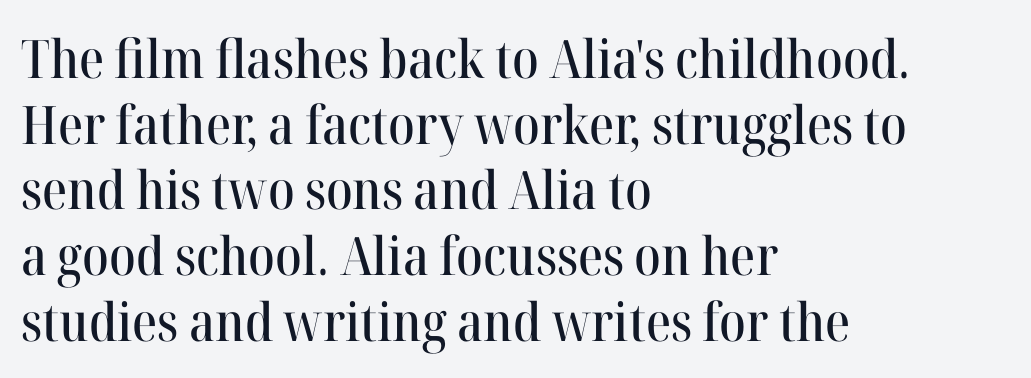
{"serif": "yes", "italic": "no", "width": "normal", "stroke_contrast": "high", "x_height": "medium", "monospaced": "no", "underline": "no", "align": "left", "line_spacing_ratio": 1.24, "letter_spacing": "normal", "letter_spacing_em": 0.0, "glyph_px": 53}
